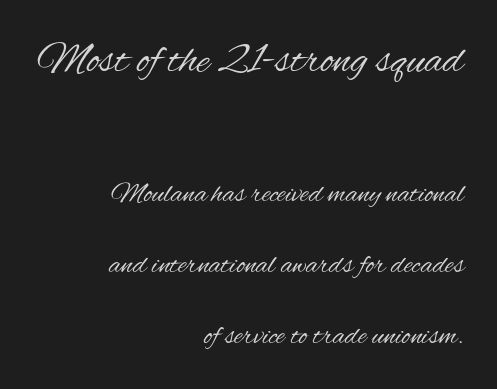
Think standard paragraph weight, or any step lighter than that. Note: larger setting up top, smaller setting below. All the whitespace from short lines collects on the left.
